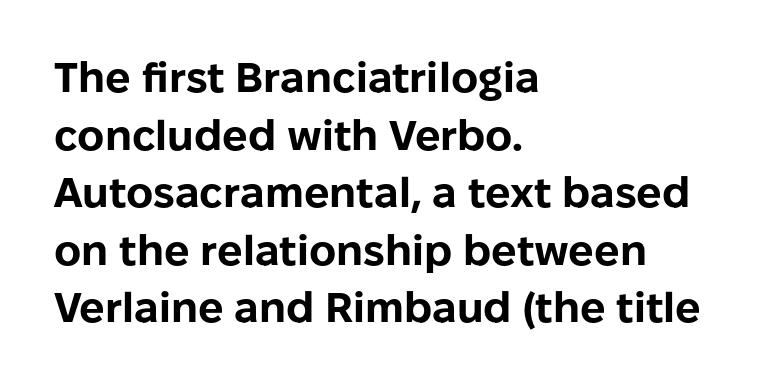
The image shows 42 px bold sans-serif type, upright; set left-aligned, normal line spacing (1.37x), normal letter spacing, not underlined; low stroke contrast and a medium x-height.
